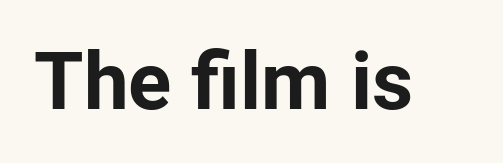
The image shows 80 px bold sans-serif type, upright; set normal letter spacing, not underlined; low stroke contrast and a medium x-height.
